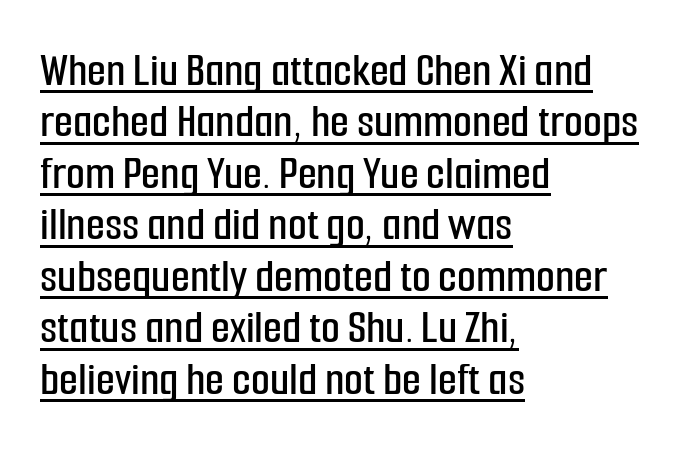
Q: Is the text italic (slanted)? A: No, it is upright.
Q: Is the typeface a serif or a sans-serif typeface? A: Sans-serif.
Q: Is the text underlined? A: Yes.
Q: How is the paragraph aligned? A: Left-aligned.
Q: Is the spacing between letters normal or unusually wide? A: Normal.
Q: Is the spacing between lines tight, normal or loose? A: Tight.
Q: Width (condensed, normal, or wide)? A: Condensed.
Q: Stroke contrast? A: Low.
Q: x-height? A: Medium.
Q: Monospaced? A: No.
